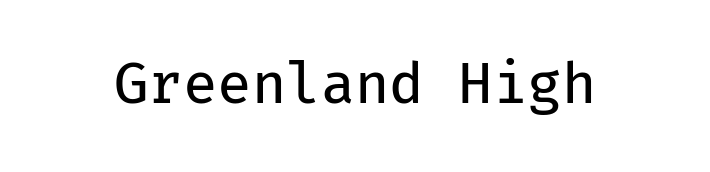
Q: Is the text bold? A: No.
Q: Is the text italic (slanted)? A: No, it is upright.
Q: Is the typeface a serif or a sans-serif typeface? A: Sans-serif.
Q: Is the text underlined? A: No.
Q: Is the spacing between letters normal or unusually wide? A: Normal.
Q: Width (condensed, normal, or wide)? A: Normal.
Q: Stroke contrast? A: Low.
Q: x-height? A: Medium.
Q: Monospaced? A: Yes.
